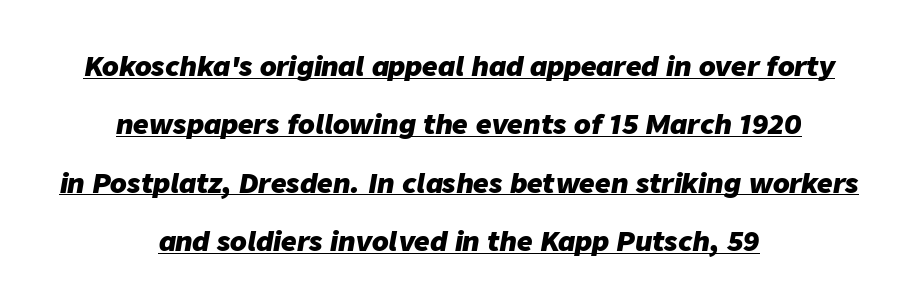
The image shows 27 px bold type, italic (leaning right); set centered, loose line spacing (2.16x), normal letter spacing, underlined.
